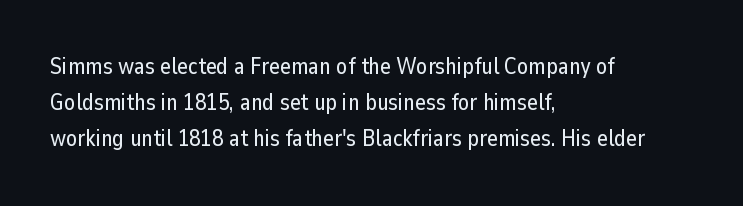
Q: Is the text italic (slanted)? A: No, it is upright.
Q: Is the text underlined? A: No.
Q: How is the paragraph aligned? A: Left-aligned.
Q: Is the spacing between letters normal or unusually wide? A: Normal.
Q: Is the spacing between lines tight, normal or loose? A: Normal.
